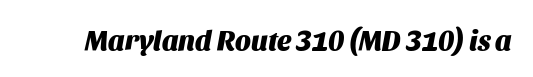
Q: Is the text bold? A: Yes.
Q: Is the text italic (slanted)? A: Yes, it leans right by about 11 degrees.
Q: Is the text underlined? A: No.
Q: Is the spacing between letters normal or unusually wide? A: Normal.
Q: Width (condensed, normal, or wide)? A: Normal.
Q: Stroke contrast? A: Medium.
Q: x-height? A: Large.
Q: Monospaced? A: No.
